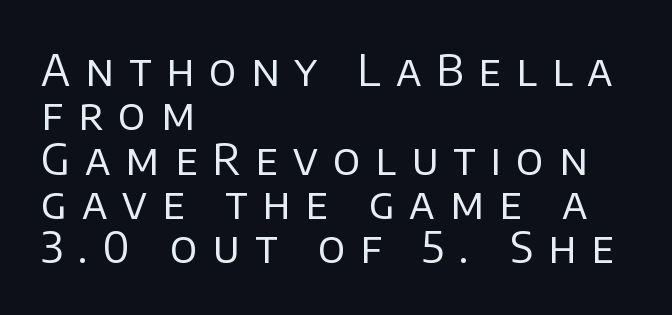
The image shows 43 px regular-weight sans-serif type, upright; set left-aligned, tight line spacing (1.03x), unusually wide letter spacing (+0.35 em), not underlined; low stroke contrast and a large x-height.
